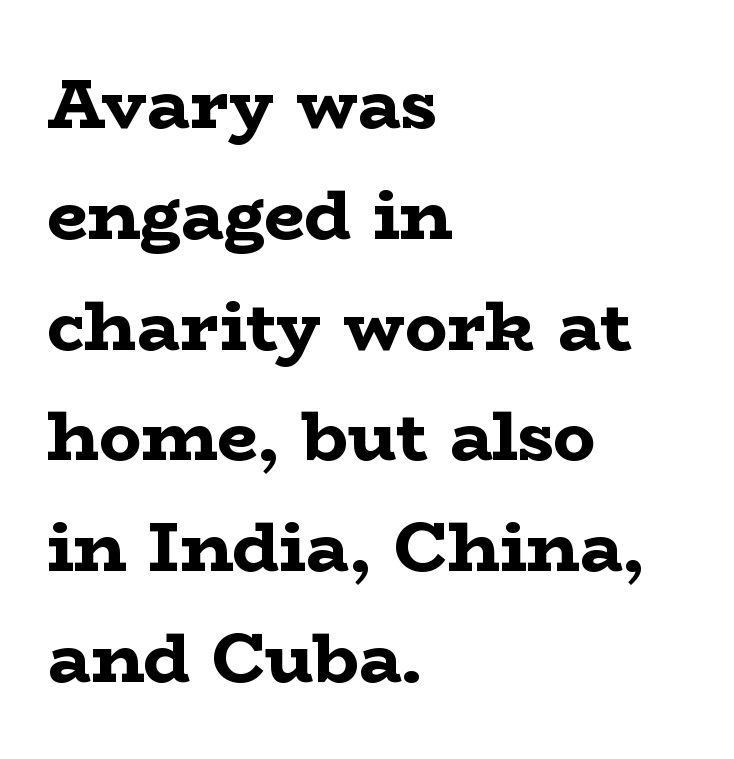
{"serif": "yes", "italic": "no", "bold": "yes", "weight": "bold", "width": "wide", "stroke_contrast": "low", "x_height": "medium", "monospaced": "no", "underline": "no", "align": "left", "line_spacing": "normal", "line_spacing_ratio": 1.56, "letter_spacing": "normal", "letter_spacing_em": 0.0, "glyph_px": 71}
